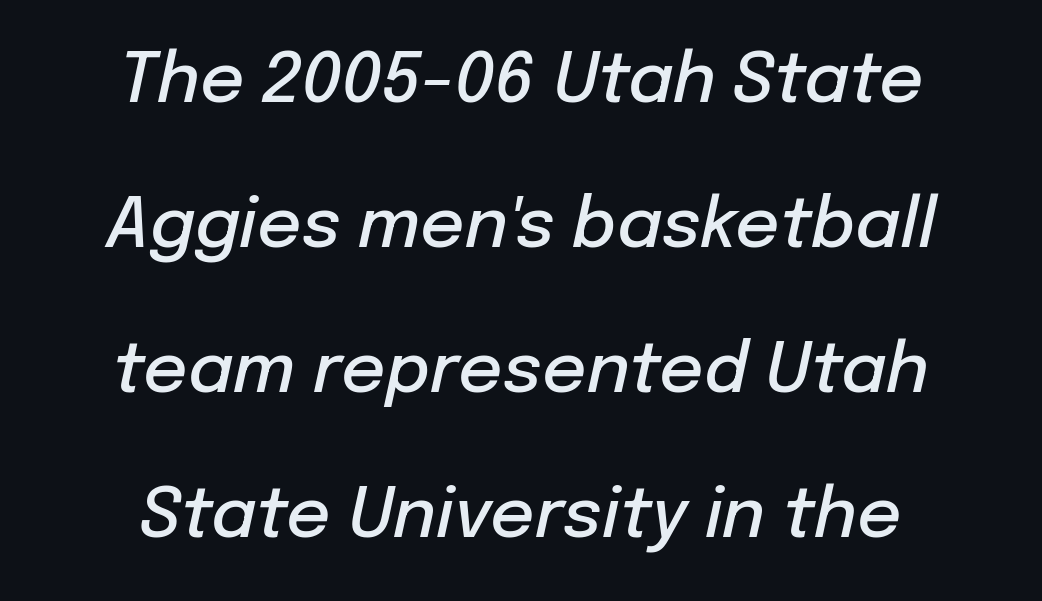
Alignment: centered. The passage shown is typed in a proportional face where columns would drift. Stems and bowls a touch heavier than normal — semibold. If you measured baseline to baseline, you'd find a long distance. Observe the ordinary spacing: letters are neighbours, not strangers.
